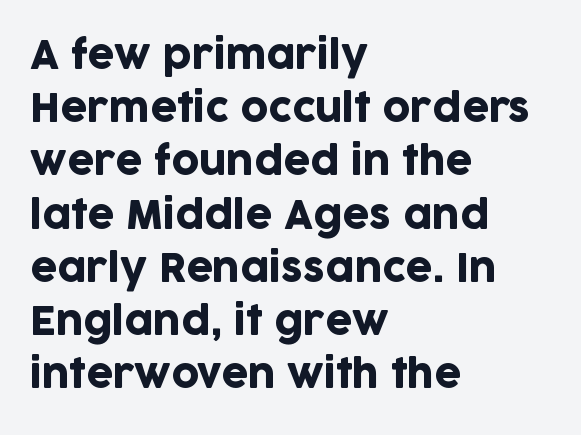
The image shows 38 px sans-serif type, upright; set left-aligned, normal line spacing (1.4x), normal letter spacing, not underlined; low stroke contrast and a large x-height.
